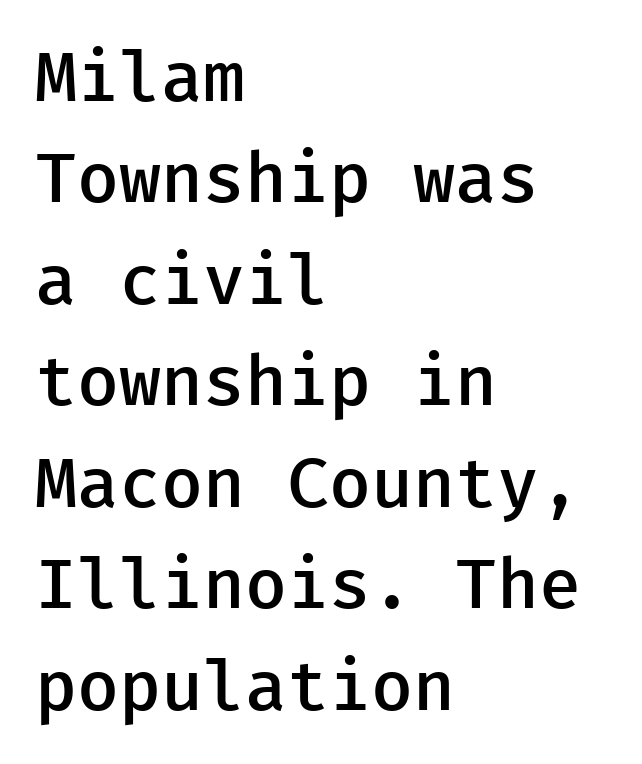
Q: Is the text bold? A: Semi-bold.
Q: Is the text italic (slanted)? A: No, it is upright.
Q: Is the typeface a serif or a sans-serif typeface? A: Sans-serif.
Q: Is the text underlined? A: No.
Q: How is the paragraph aligned? A: Left-aligned.
Q: Is the spacing between letters normal or unusually wide? A: Normal.
Q: Is the spacing between lines tight, normal or loose? A: Normal.
Q: Width (condensed, normal, or wide)? A: Normal.
Q: Stroke contrast? A: Low.
Q: x-height? A: Medium.
